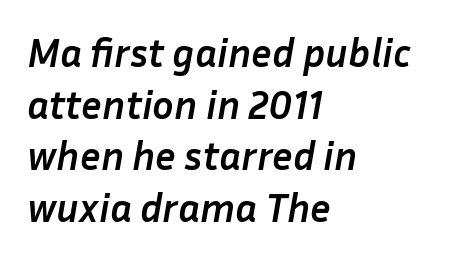
The image shows 40 px semibold type, italic (leaning right); set left-aligned, normal line spacing (1.29x), normal letter spacing, not underlined; low stroke contrast and a medium x-height.
